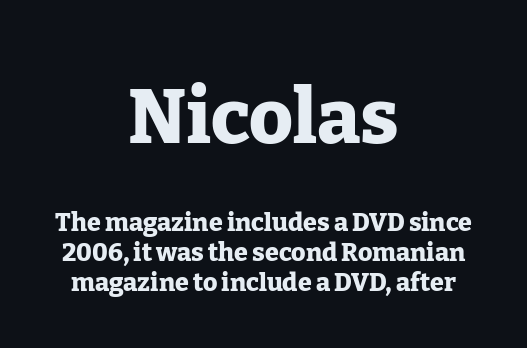
{"serif": "yes", "italic": "no", "bold": "yes", "weight": "heavy", "width": "normal", "stroke_contrast": "low", "x_height": "medium", "monospaced": "no", "underline": "no", "align": "center", "line_spacing_ratio": 1.2, "letter_spacing": "normal", "letter_spacing_em": 0.0, "larger_block": "first", "size_ratio": 3.04, "glyph_px": 76}
